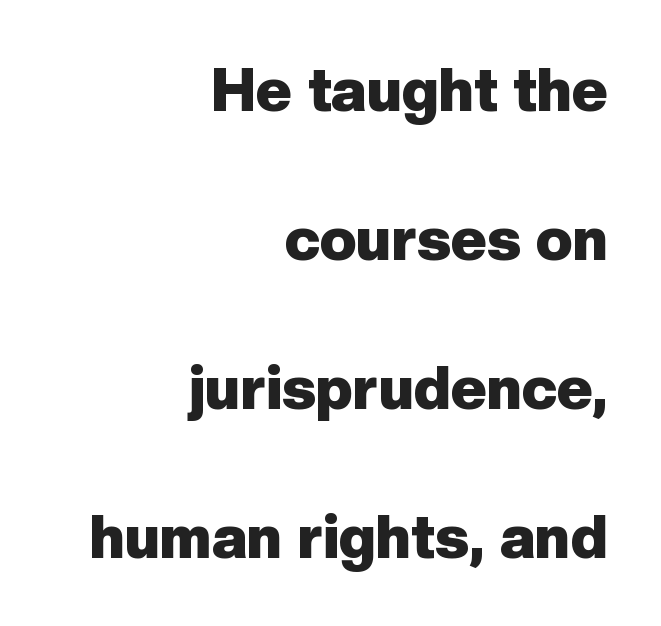
The rendering anchors every line to the right-hand side. A typesetter would call this leading open, well beyond the default. This sample uses an upright cut, with every glyph sitting square on the baseline. The strokes are fattened all the way to bold. Bare-footed words on every line. This sample has the flowing, uneven cadence of proportional lettering.
